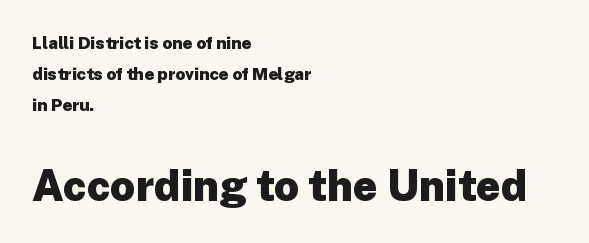
The image shows 43 px heavy sans-serif type, upright; set left-aligned, line spacing 1.83x, normal letter spacing, not underlined; the second (bottom) block is 2.53x larger; low stroke contrast and a medium x-height.
